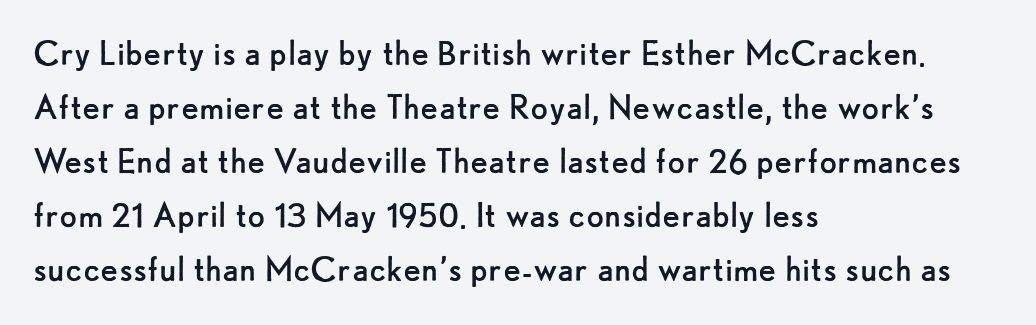
Q: Is the text bold? A: No.
Q: Is the text italic (slanted)? A: No, it is upright.
Q: Is the typeface a serif or a sans-serif typeface? A: Sans-serif.
Q: Is the text underlined? A: No.
Q: How is the paragraph aligned? A: Left-aligned.
Q: Is the spacing between letters normal or unusually wide? A: Normal.
Q: Is the spacing between lines tight, normal or loose? A: Normal.
Q: Width (condensed, normal, or wide)? A: Normal.
Q: Stroke contrast? A: Low.
Q: x-height? A: Small.
Q: Monospaced? A: No.
